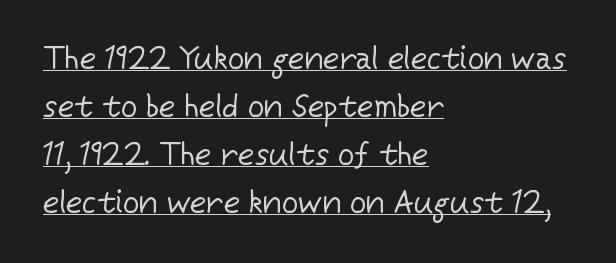
Q: Is the text bold? A: No.
Q: Is the text italic (slanted)? A: No, it is upright.
Q: Is the typeface a serif or a sans-serif typeface? A: Sans-serif.
Q: Is the text underlined? A: Yes.
Q: How is the paragraph aligned? A: Left-aligned.
Q: Is the spacing between letters normal or unusually wide? A: Normal.
Q: Is the spacing between lines tight, normal or loose? A: Normal.
Q: Width (condensed, normal, or wide)? A: Normal.
Q: Stroke contrast? A: Low.
Q: x-height? A: Medium.
Q: Monospaced? A: No.
